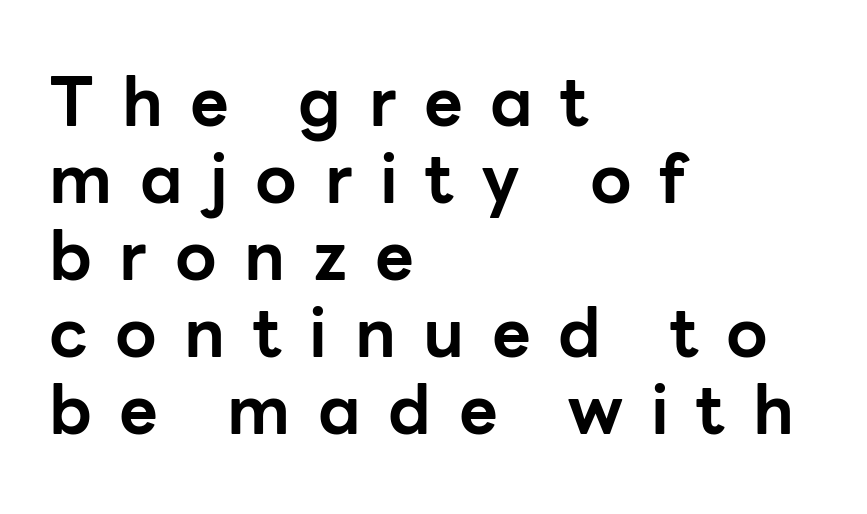
The foot of each line stays bare and open. The letters carry no serifs — their stems end cleanly without finishing strokes. Every row of glyphs begins at an identical x-position on the left. Rendered with straight, roman letterforms. I'd describe the lettering as bold — thick and assertive.
